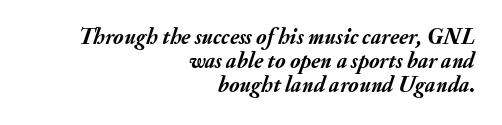
The specimen omits any rule beneath the text block's lines. The lines in this sample share a right terminus and differ only in where they begin. In terms of weight, the rendering is a true, heavy bold. The lines are packed closely together with very little leading. Quick note: italic. Glyph-to-glyph distance matches everyday printed text.
